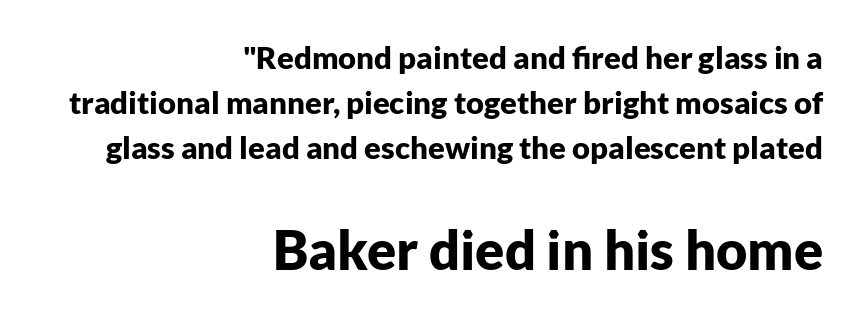
The image shows 54 px bold sans-serif type, upright; set right-aligned, normal line spacing (1.45x), normal letter spacing, not underlined; the second (bottom) block is 1.74x larger; low stroke contrast and a medium x-height.
